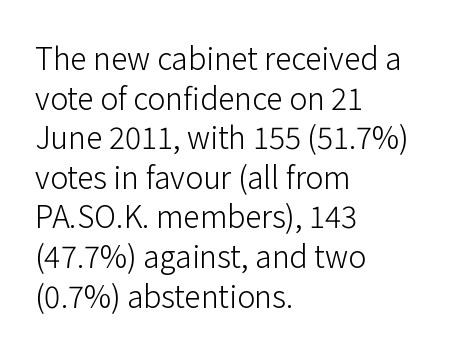
The image shows 30 px light sans-serif type, upright; set left-aligned, normal line spacing (1.32x), normal letter spacing, not underlined; low stroke contrast and a medium x-height.
